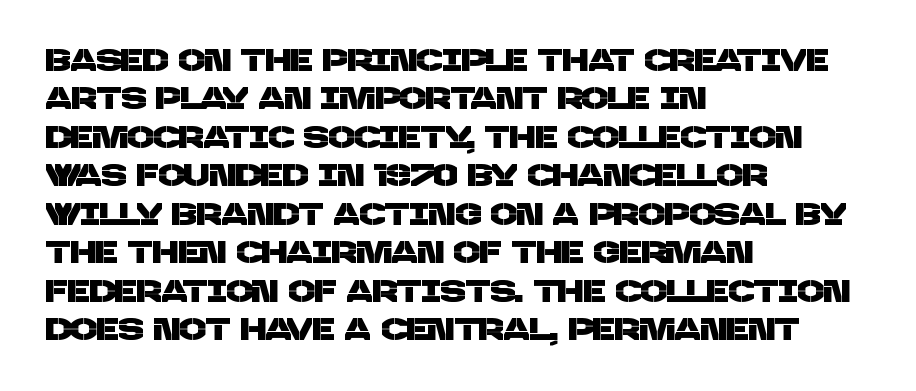
{"serif": "no", "width": "normal", "stroke_contrast": "low", "x_height": "large", "monospaced": "no", "underline": "no", "align": "left", "line_spacing_ratio": 1.24, "letter_spacing": "normal", "letter_spacing_em": 0.0, "glyph_px": 31}
